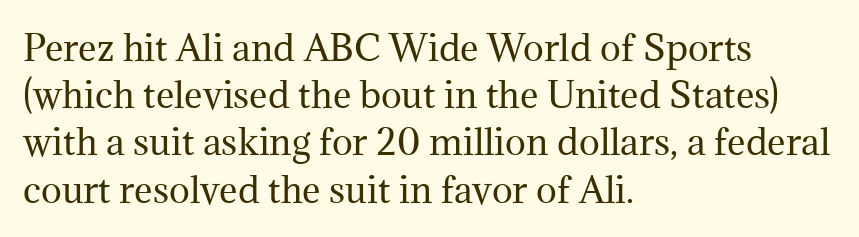
{"serif": "yes", "italic": "no", "bold": "no", "weight": "regular", "width": "normal", "stroke_contrast": "medium", "x_height": "medium", "monospaced": "no", "underline": "no", "align": "left", "line_spacing": "normal", "line_spacing_ratio": 1.35, "letter_spacing": "normal", "letter_spacing_em": 0.0, "glyph_px": 35}
